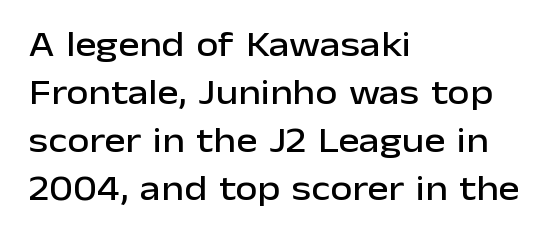
Just letters on the line, the space beneath them empty. This is roman type, the default non-slanted kind. Looks like regular typesetting: each glyph gets only the width it needs. Short note: letters normally spaced. This sample is left-justified, so line endings fall wherever the words run out. Vertical spacing — default.
